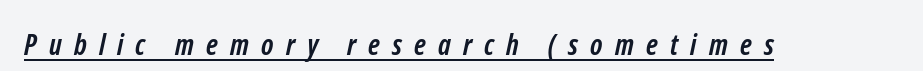
The image shows 29 px semibold, condensed sans-serif type; set unusually wide letter spacing (+0.42 em), underlined; low stroke contrast and a medium x-height.
